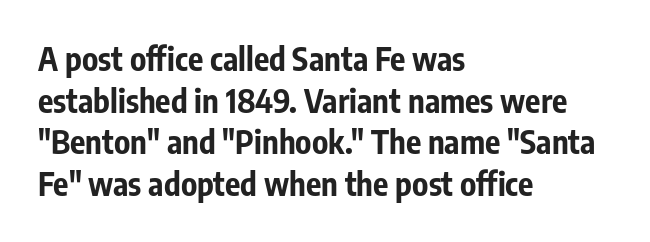
The typography opts for an upright posture over an oblique one. These words are printed bold, with thick strokes throughout. This is sans-serif lettering, the kind often seen on screens and signage. Spacing verdict: proportional, widths tailored to each character.
